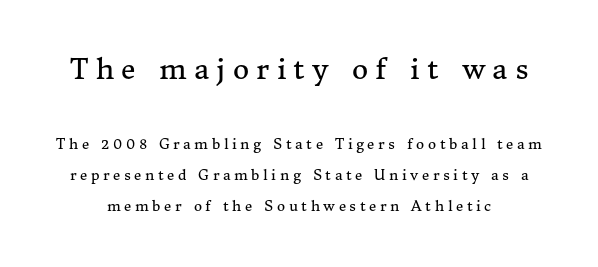
The image shows 28 px regular-weight serif type, upright; set loose line spacing (2.21x), unusually wide letter spacing (+0.26 em), not underlined; the first (top) block is 2.0x larger; medium stroke contrast and a medium x-height.
